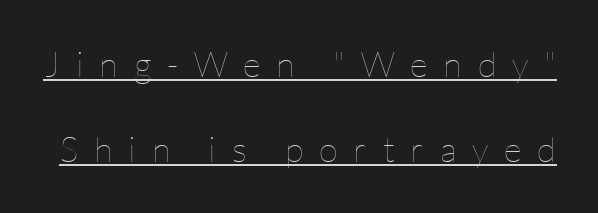
{"italic": "no", "bold": "no", "weight": "thin", "width": "normal", "stroke_contrast": "low", "x_height": "medium", "monospaced": "no", "underline": "yes", "line_spacing": "loose", "line_spacing_ratio": 2.43, "letter_spacing": "wide", "letter_spacing_em": 0.45, "glyph_px": 35}
